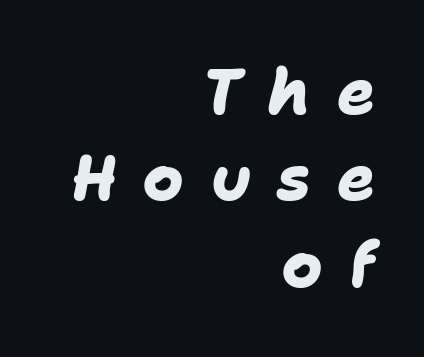
{"serif": "no", "bold": "yes", "weight": "heavy", "width": "normal", "stroke_contrast": "low", "x_height": "medium", "monospaced": "no", "underline": "no", "align": "right", "line_spacing": "normal", "line_spacing_ratio": 1.37, "letter_spacing": "wide", "letter_spacing_em": 0.41, "glyph_px": 63}
